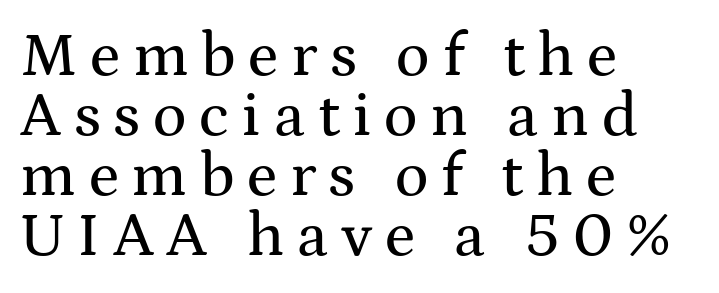
{"serif": "yes", "italic": "no", "width": "wide", "stroke_contrast": "medium", "x_height": "medium", "monospaced": "no", "underline": "no", "align": "left", "line_spacing": "tight", "line_spacing_ratio": 0.95, "letter_spacing": "wide", "letter_spacing_em": 0.2, "glyph_px": 63}
